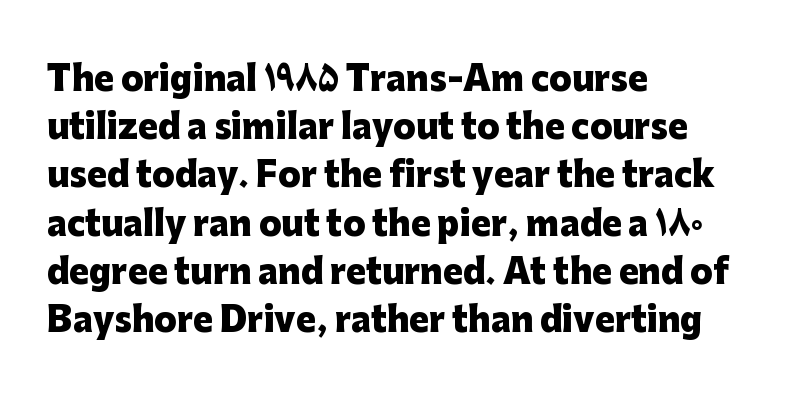
Students, note that the glyphs here touch the page at normal intervals. Unlike italic type, these characters show no tilt at all. Is this a fixed-width face? No — the glyphs have proportional, varying widths. The typeface chosen for these lines omits serifs.
